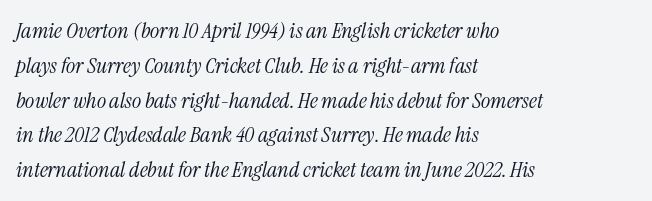
Q: Is the text bold? A: No.
Q: Is the text italic (slanted)? A: Yes, it leans right by about 13 degrees.
Q: Is the text underlined? A: No.
Q: How is the paragraph aligned? A: Left-aligned.
Q: Is the spacing between letters normal or unusually wide? A: Normal.
Q: Is the spacing between lines tight, normal or loose? A: Normal.
